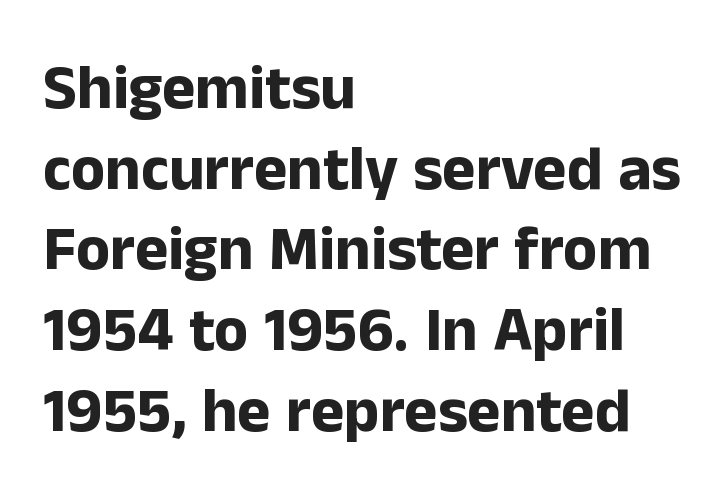
{"serif": "no", "italic": "no", "bold": "yes", "weight": "bold", "width": "normal", "stroke_contrast": "low", "x_height": "medium", "monospaced": "no", "underline": "no", "align": "left", "line_spacing": "normal", "line_spacing_ratio": 1.28, "letter_spacing": "normal", "letter_spacing_em": 0.0, "glyph_px": 63}
